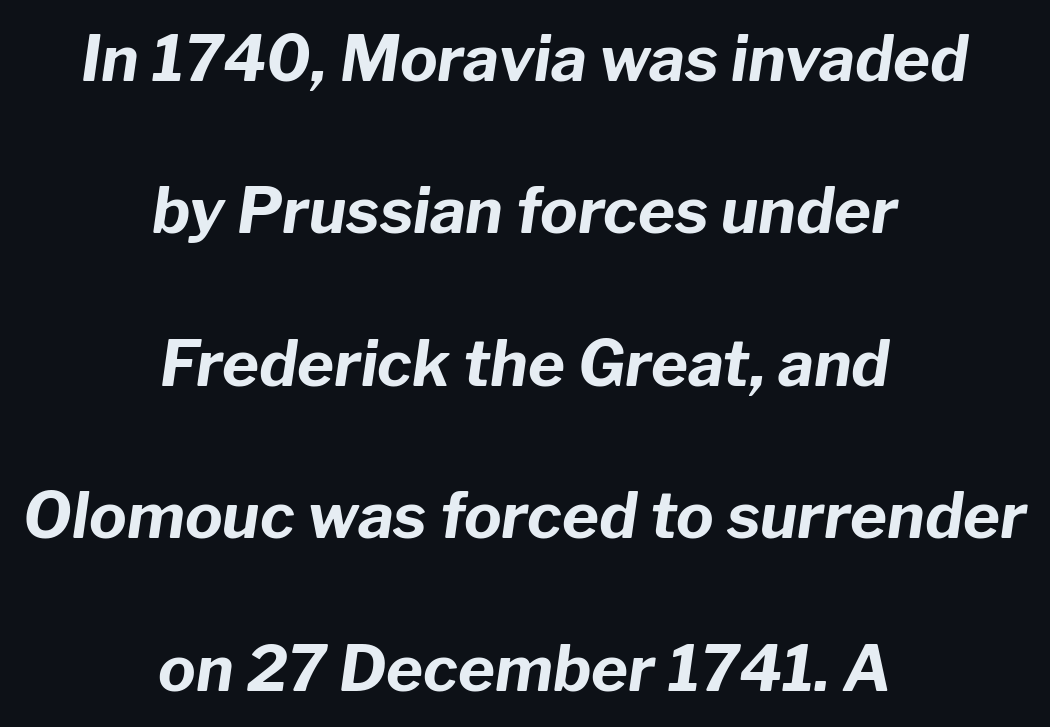
The image shows 63 px bold type, italic (leaning right); set centered, loose line spacing (2.42x), normal letter spacing, not underlined; low stroke contrast and a medium x-height.
